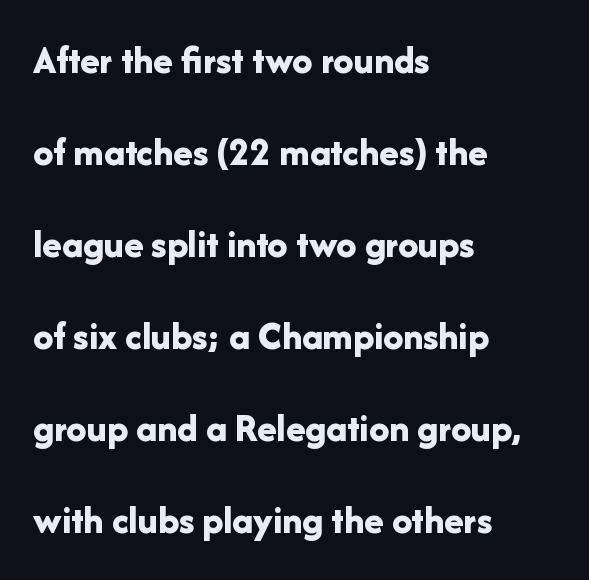
Q: Is the text bold? A: Yes.
Q: Is the text italic (slanted)? A: No, it is upright.
Q: Is the typeface a serif or a sans-serif typeface? A: Sans-serif.
Q: Is the text underlined? A: No.
Q: How is the paragraph aligned? A: Left-aligned.
Q: Is the spacing between letters normal or unusually wide? A: Normal.
Q: Is the spacing between lines tight, normal or loose? A: Loose.
Q: Width (condensed, normal, or wide)? A: Normal.
Q: Stroke contrast? A: Low.
Q: x-height? A: Medium.
Q: Monospaced? A: No.
